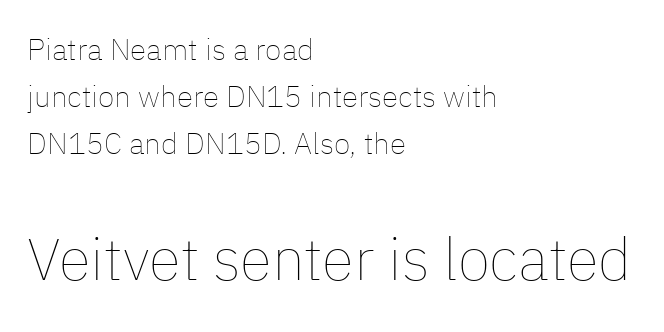
Default kerning and tracking; the words read as compact shapes. Is this a fixed-width face? No — the glyphs have proportional, varying widths. Each new line begins a customary step beneath the previous one. Beneath every word, the page is bare. No italicization has been applied; the sample stays upright. The designer gave the closing block more size than the opening block.
